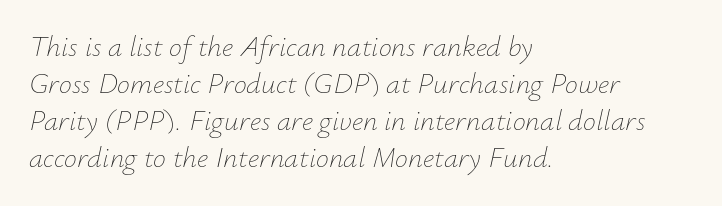
Here the designer chose a conventional face with non-uniform glyph widths. This sample uses an oblique cut, with every glyph tilted off the vertical. Think standard paragraph weight, or any step lighter than that. These lines sit exactly where default settings would place them. These lines keep a tight, regular rhythm from letter to letter.
